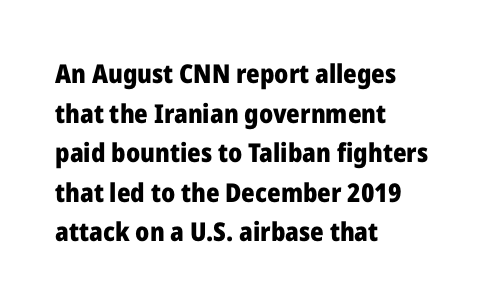
{"italic": "no", "bold": "yes", "underline": "no", "align": "left", "line_spacing": "normal", "line_spacing_ratio": 1.52, "letter_spacing": "normal", "letter_spacing_em": 0.0, "glyph_px": 26}
